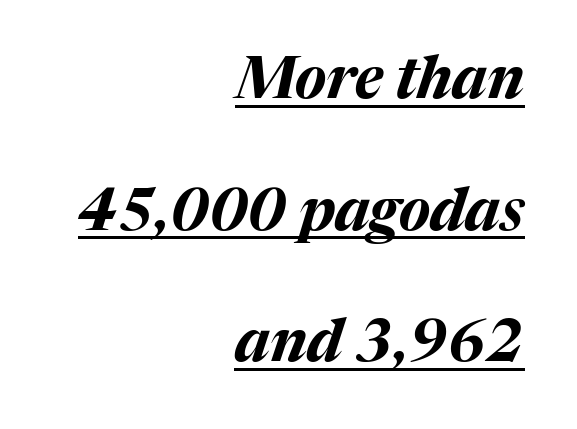
{"italic": "yes", "lean": "right", "slant_degrees": 17, "bold": "yes", "weight": "bold", "width": "normal", "stroke_contrast": "medium", "x_height": "medium", "monospaced": "no", "underline": "yes", "align": "right", "line_spacing": "loose", "line_spacing_ratio": 2.27, "letter_spacing": "normal", "letter_spacing_em": 0.0, "glyph_px": 58}
